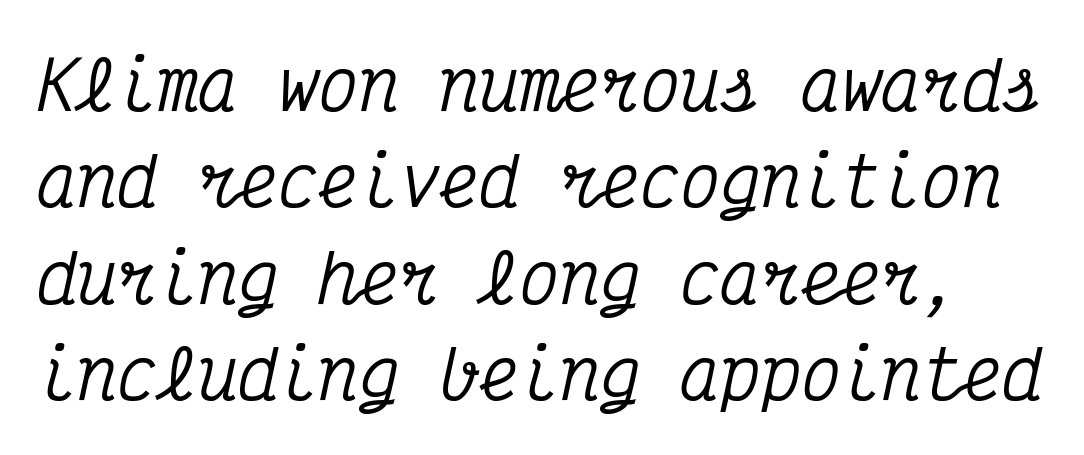
The image shows 67 px condensed serif type, italic (leaning right), monospaced; set normal line spacing (1.44x), normal letter spacing, not underlined; medium stroke contrast and a medium x-height.
